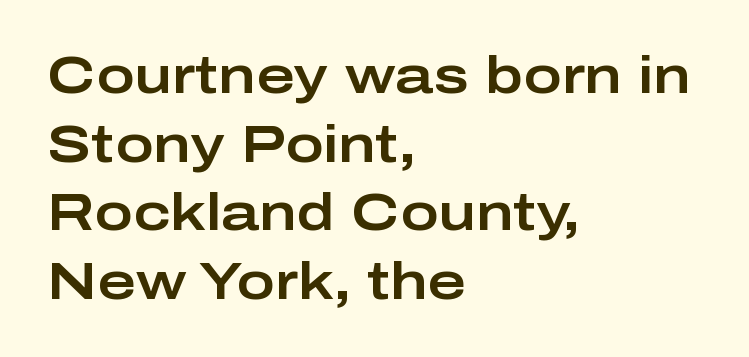
In terms of posture, this sample is upright. These lines are rendered in a variable-pitch font. Anything drawn beneath the words? Only blank space. A student would call this left alignment; a typographer would say flush left, rag right.
